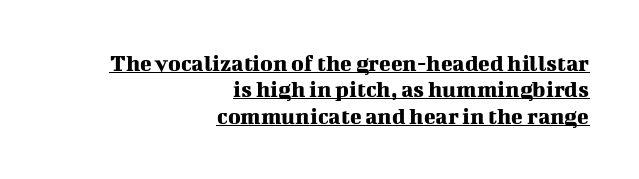
{"italic": "no", "underline": "yes", "align": "right", "line_spacing": "tight", "line_spacing_ratio": 1.1, "letter_spacing": "normal", "letter_spacing_em": 0.0, "glyph_px": 24}
